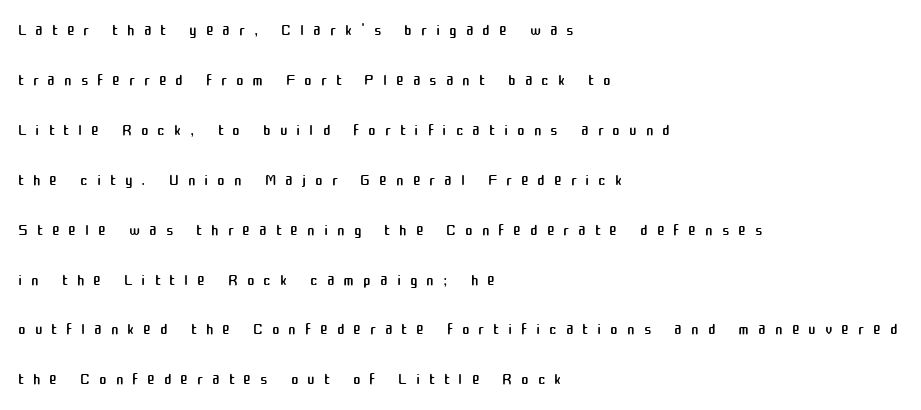
Q: Is the text bold? A: No.
Q: Is the text italic (slanted)? A: No, it is upright.
Q: Is the text underlined? A: No.
Q: How is the paragraph aligned? A: Left-aligned.
Q: Is the spacing between letters normal or unusually wide? A: Unusually wide.
Q: Is the spacing between lines tight, normal or loose? A: Loose.
